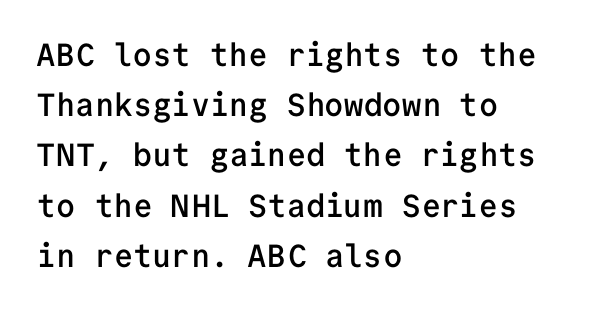
Q: Is the text bold? A: Semi-bold.
Q: Is the text italic (slanted)? A: No, it is upright.
Q: Is the typeface a serif or a sans-serif typeface? A: Sans-serif.
Q: Is the text underlined? A: No.
Q: How is the paragraph aligned? A: Left-aligned.
Q: Is the spacing between letters normal or unusually wide? A: Normal.
Q: Is the spacing between lines tight, normal or loose? A: Normal.
Q: Width (condensed, normal, or wide)? A: Normal.
Q: Stroke contrast? A: Low.
Q: x-height? A: Medium.
Q: Monospaced? A: Yes.
